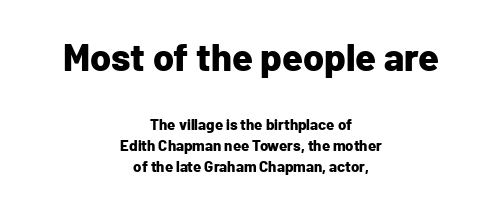
Q: Is the text bold? A: Yes.
Q: Is the text italic (slanted)? A: No, it is upright.
Q: Is the typeface a serif or a sans-serif typeface? A: Sans-serif.
Q: Is the text underlined? A: No.
Q: How is the paragraph aligned? A: Centered.
Q: Is the spacing between letters normal or unusually wide? A: Normal.
Q: Is the spacing between lines tight, normal or loose? A: Normal.
Q: Which block of text is set in a larger size, the first (top) or the second (bottom)? A: The first (top) one.
Q: Width (condensed, normal, or wide)? A: Normal.
Q: Stroke contrast? A: Low.
Q: x-height? A: Medium.
Q: Monospaced? A: No.
